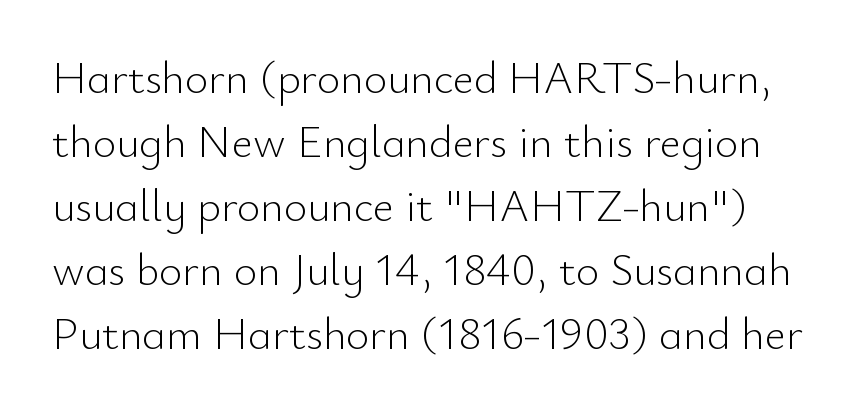
The image shows 45 px light sans-serif type, upright; set normal line spacing (1.42x), normal letter spacing, not underlined; low stroke contrast and a small x-height.
